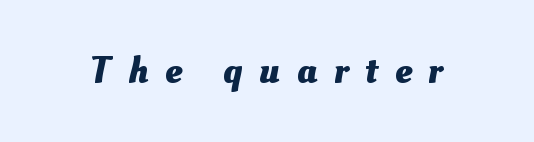
{"bold": "yes", "weight": "heavy", "width": "normal", "stroke_contrast": "medium", "x_height": "small", "monospaced": "no", "underline": "no", "letter_spacing": "wide", "letter_spacing_em": 0.44, "glyph_px": 38}
